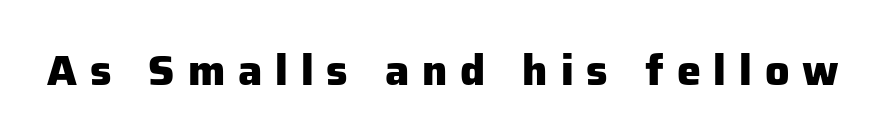
The image shows 43 px heavy sans-serif type, upright; set unusually wide letter spacing (+0.3 em), not underlined; low stroke contrast and a medium x-height.
